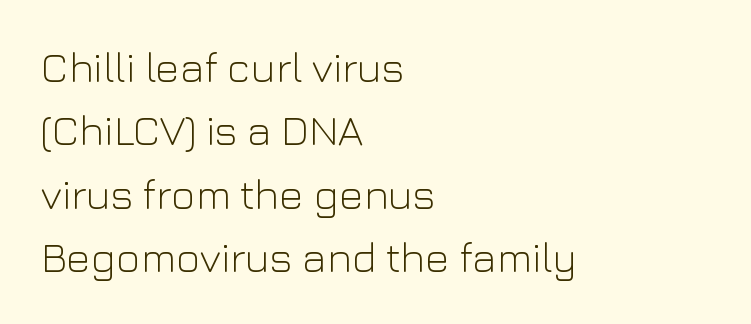
{"serif": "no", "italic": "no", "bold": "no", "weight": "light", "width": "normal", "stroke_contrast": "low", "x_height": "medium", "monospaced": "no", "underline": "no", "align": "left", "line_spacing": "normal", "line_spacing_ratio": 1.51, "letter_spacing": "normal", "letter_spacing_em": 0.0, "glyph_px": 42}
